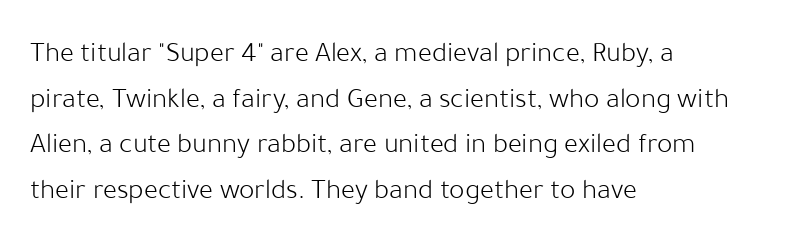
The image shows 29 px light sans-serif type, upright; set left-aligned, normal line spacing (1.57x), normal letter spacing, not underlined; low stroke contrast and a medium x-height.
